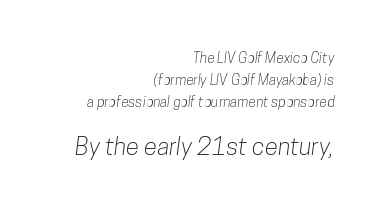
{"underline": "no", "align": "right", "line_spacing": "normal", "line_spacing_ratio": 1.56, "letter_spacing": "normal", "letter_spacing_em": 0.0, "larger_block": "second", "size_ratio": 1.71, "glyph_px": 24}
